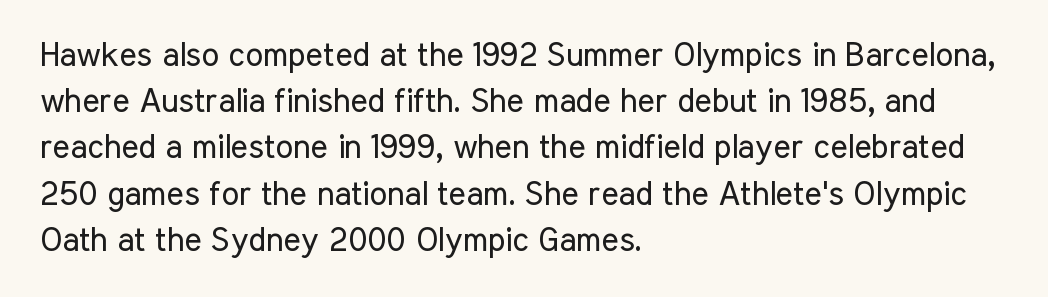
The image shows 33 px regular-weight, condensed sans-serif type, upright; set left-aligned, normal line spacing (1.4x), normal letter spacing, not underlined; low stroke contrast and a medium x-height.
